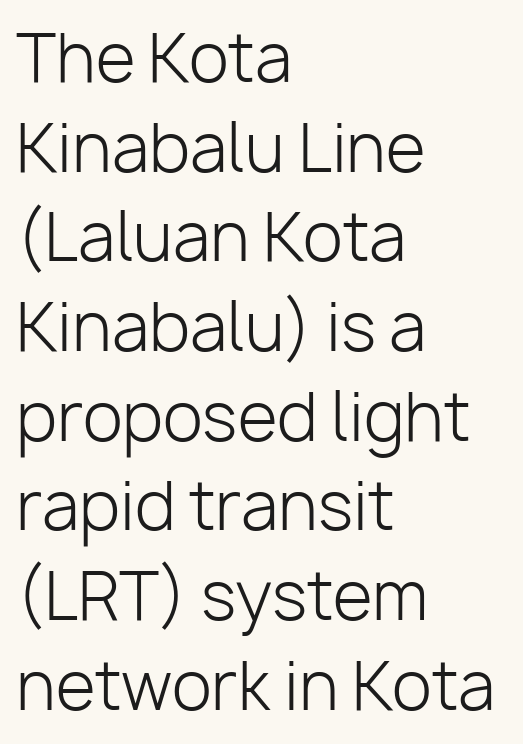
Q: Is the text bold? A: No.
Q: Is the text italic (slanted)? A: No, it is upright.
Q: Is the typeface a serif or a sans-serif typeface? A: Sans-serif.
Q: Is the text underlined? A: No.
Q: How is the paragraph aligned? A: Left-aligned.
Q: Is the spacing between letters normal or unusually wide? A: Normal.
Q: Is the spacing between lines tight, normal or loose? A: Normal.
Q: Width (condensed, normal, or wide)? A: Normal.
Q: Stroke contrast? A: Low.
Q: x-height? A: Medium.
Q: Monospaced? A: No.
